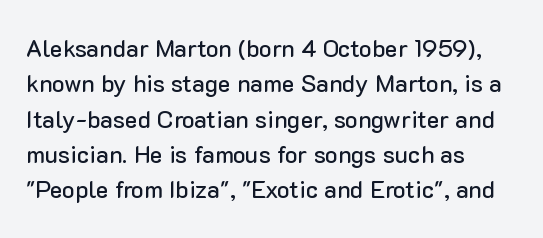
{"italic": "no", "underline": "no", "align": "left", "line_spacing": "normal", "line_spacing_ratio": 1.47, "letter_spacing": "normal", "letter_spacing_em": 0.0, "glyph_px": 24}
